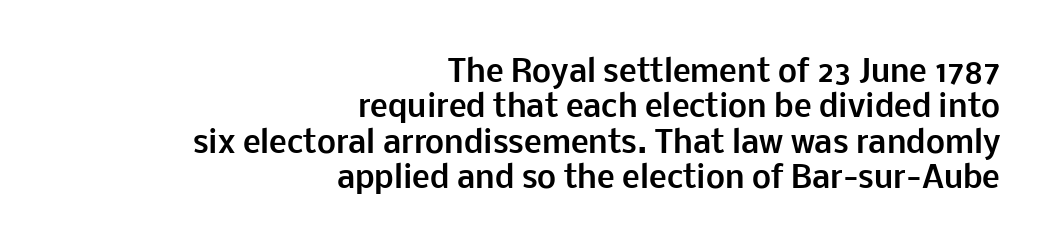
I'd describe the lettering as bold — thick and assertive. Just letters on the line, the space beneath them empty. The characters display no serif detailing; their extremities are plain. The letters sit at their default tracking, neither squeezed nor spread. The face used here is proportionally spaced, like ordinary book or web type. Typeset ragged left — the right edge is the straight one.
